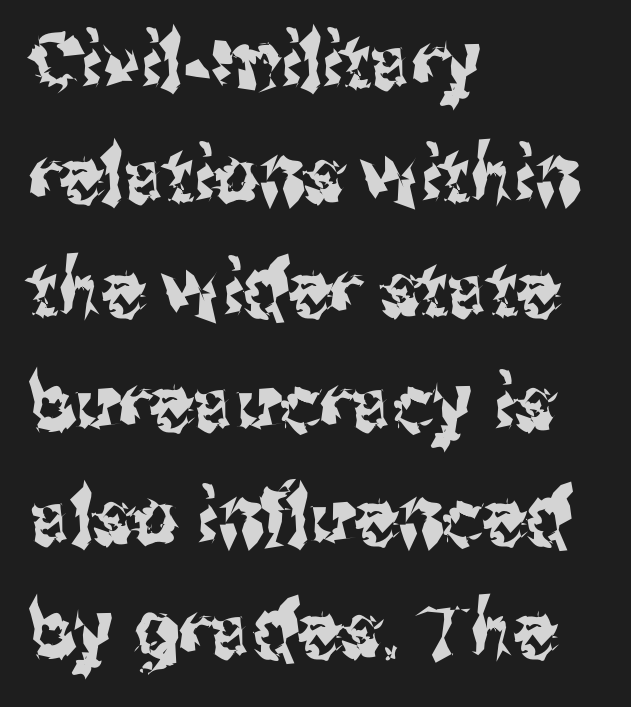
{"serif": "no", "italic": "no", "width": "condensed", "stroke_contrast": "medium", "x_height": "medium", "monospaced": "no", "underline": "no", "align": "left", "line_spacing": "normal", "line_spacing_ratio": 1.46, "letter_spacing": "normal", "letter_spacing_em": 0.0, "glyph_px": 78}
